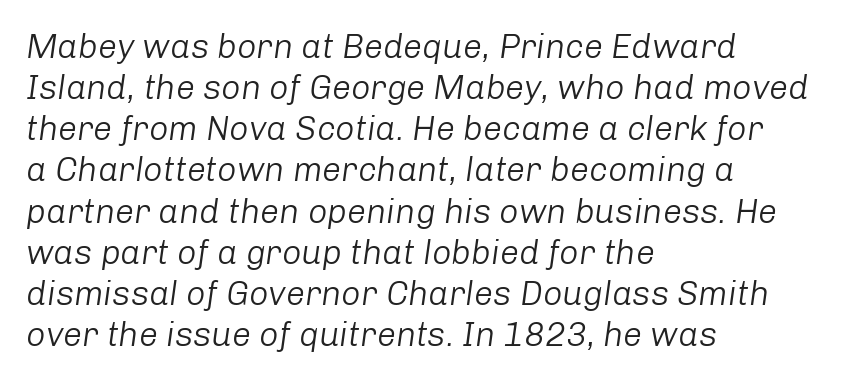
Q: Is the text bold? A: No.
Q: Is the text italic (slanted)? A: Yes, it leans right by about 8 degrees.
Q: Is the text underlined? A: No.
Q: How is the paragraph aligned? A: Left-aligned.
Q: Is the spacing between letters normal or unusually wide? A: Normal.
Q: Width (condensed, normal, or wide)? A: Normal.
Q: Stroke contrast? A: Low.
Q: x-height? A: Medium.
Q: Monospaced? A: No.
